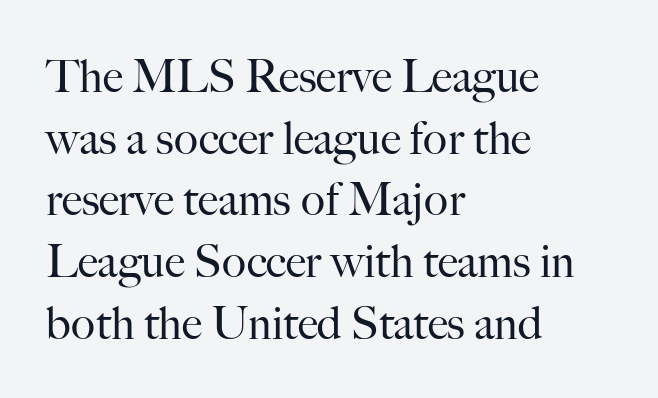
The glyphs are unaccompanied by any horizontal stroke below them. One glance says typical: line gaps are just what's usual. Looks like regular typesetting: each glyph gets only the width it needs. Casual observation: everything's shoved over to the left. The rendering keeps characters at their native spacing. Weight class: somewhere from thin through regular.
